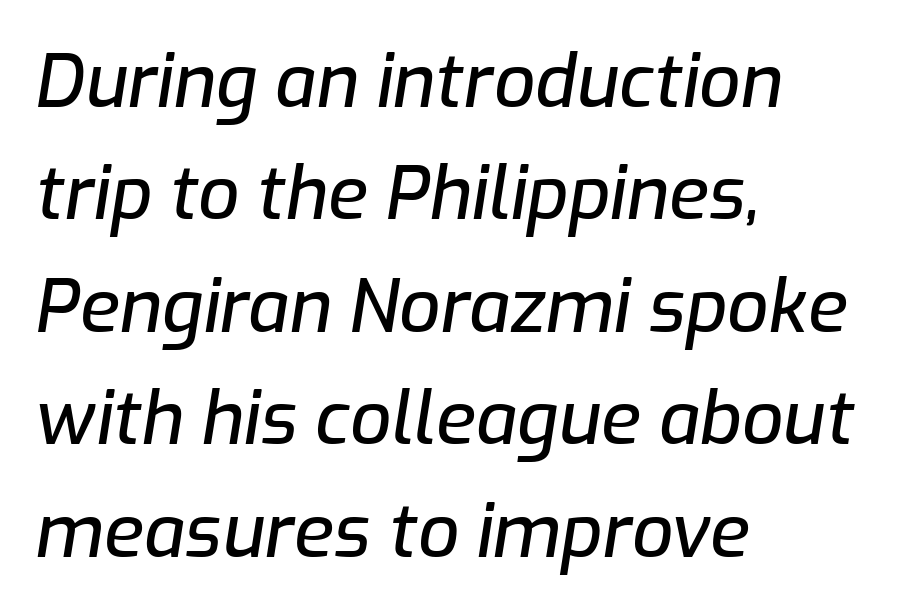
Q: Is the text italic (slanted)? A: Yes, it leans right by about 9 degrees.
Q: Is the text underlined? A: No.
Q: How is the paragraph aligned? A: Left-aligned.
Q: Is the spacing between letters normal or unusually wide? A: Normal.
Q: Is the spacing between lines tight, normal or loose? A: Normal.
Q: Width (condensed, normal, or wide)? A: Normal.
Q: Stroke contrast? A: Low.
Q: x-height? A: Medium.
Q: Monospaced? A: No.
